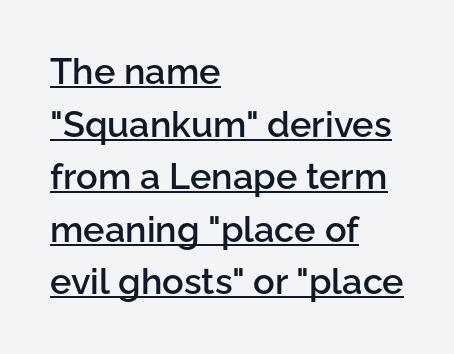
The typesetter has applied underlining to the passage shown. In terms of leading, this rendering sits right in the middle. The face used here is a sans, in the tradition of grotesques and geometrics. The lines are quadded left. Glyph-to-glyph distance matches everyday printed text.
